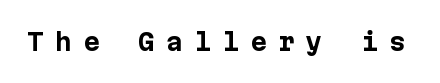
The image shows 24 px bold type, upright; set unusually wide letter spacing (+0.46 em), not underlined.
